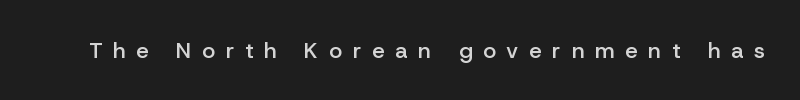
Q: Is the text bold? A: Semi-bold.
Q: Is the text italic (slanted)? A: No, it is upright.
Q: Is the text underlined? A: No.
Q: Is the spacing between letters normal or unusually wide? A: Unusually wide.
